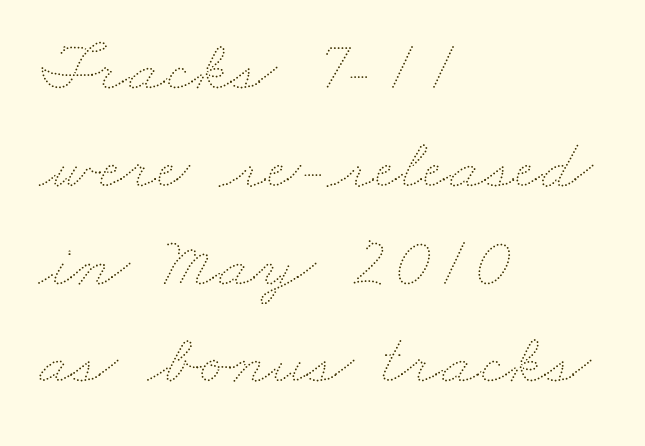
A light-to-regular cut is what we see here. The face used here is rendered with its standard letterfit. Spacing verdict: proportional, widths tailored to each character. Rows of type keep a routine distance in the vertical direction.
